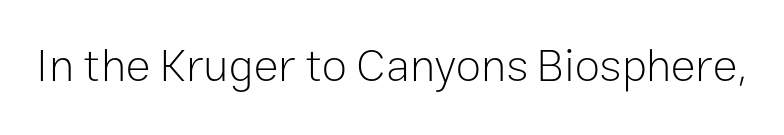
The letters advance in unequal steps, a hallmark of proportional type. Weight: regular or lighter. To sum up the face: it is a sans, with no serifs. Honestly, the letter spacing is just normal — you wouldn't notice it.
